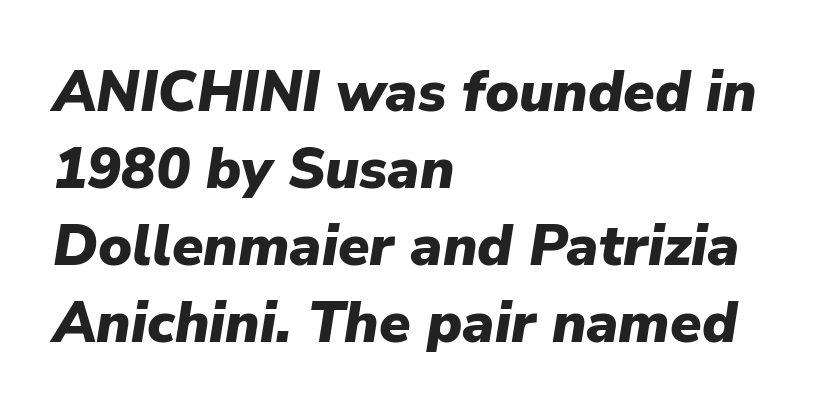
{"italic": "yes", "lean": "right", "slant_degrees": 9, "bold": "yes", "weight": "heavy", "width": "normal", "stroke_contrast": "low", "x_height": "medium", "monospaced": "no", "underline": "no", "align": "left", "line_spacing": "normal", "line_spacing_ratio": 1.35, "letter_spacing": "normal", "letter_spacing_em": 0.0, "glyph_px": 57}
